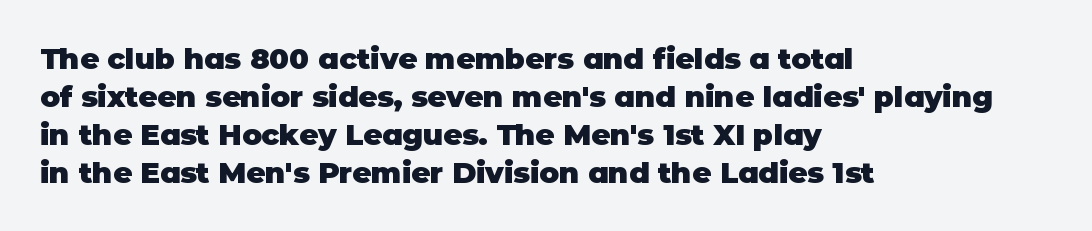
Classification — sans serif. Do the characters align in a grid? No, the font is proportional. The letterforms sit shoulder to shoulder at normal distance. Nobody drew a line under any word here.
